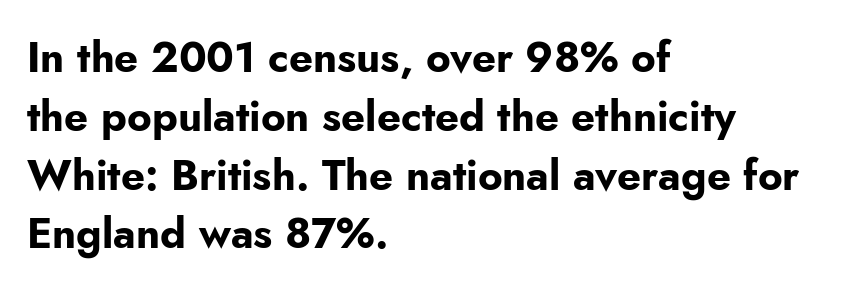
{"serif": "no", "italic": "no", "bold": "yes", "weight": "bold", "width": "normal", "stroke_contrast": "low", "x_height": "small", "monospaced": "no", "underline": "no", "align": "left", "line_spacing": "normal", "line_spacing_ratio": 1.4, "letter_spacing": "normal", "letter_spacing_em": 0.0, "glyph_px": 42}
